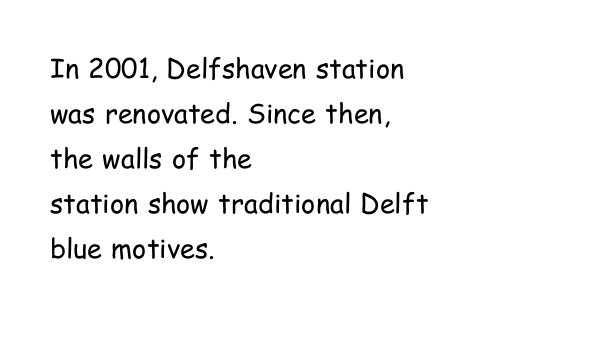
What's the leading like? Ordinary, nothing unusual. Quick note: not italic, upright. Check under the words: just untouched page. Honestly, the letter spacing is just normal — you wouldn't notice it. Compared with a typical body face, this is equally light or lighter still. Does the copy run flush right? No — it runs flush left.
